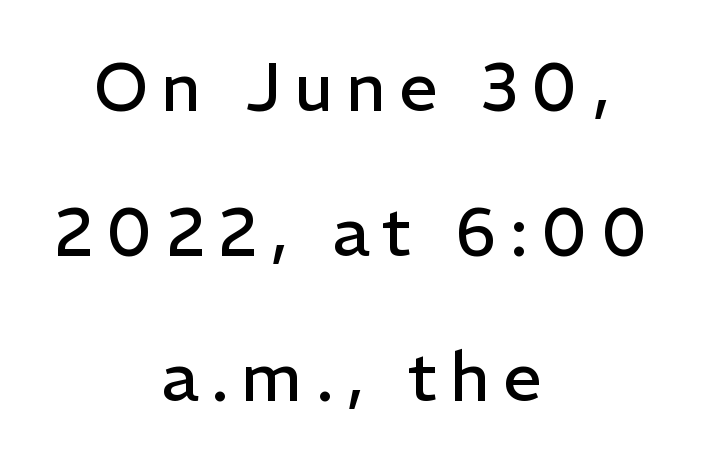
The type sits square on the baseline with zero lean. The typeface chosen for these lines omits serifs. Typeset on center — no edge is straight. A bare baseline throughout the passage.
